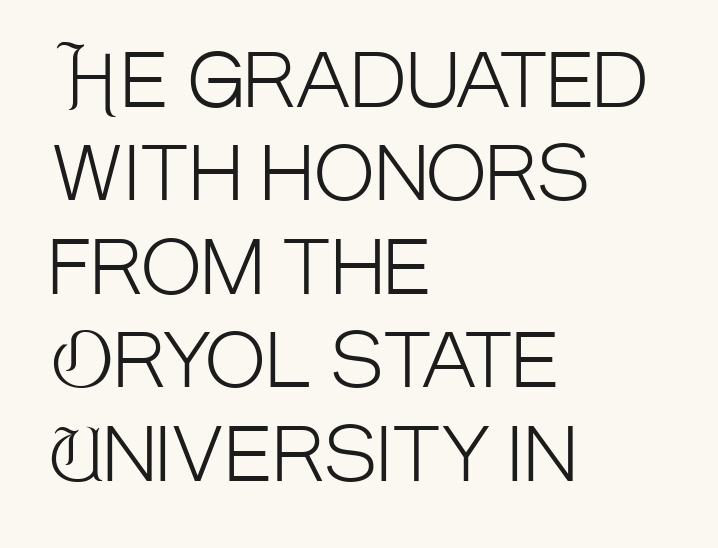
{"serif": "no", "italic": "no", "bold": "no", "weight": "light", "width": "condensed", "stroke_contrast": "low", "x_height": "large", "monospaced": "no", "underline": "no", "align": "left", "line_spacing": "normal", "line_spacing_ratio": 1.28, "letter_spacing": "normal", "letter_spacing_em": 0.0, "glyph_px": 73}
